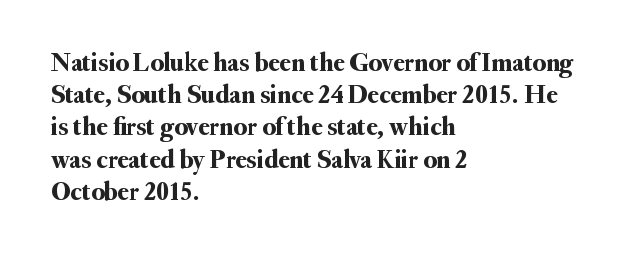
You could call the tracking neutral — neither tight nor loose. Posture: upright roman. Which margin do the lines hug? The left one — the right edge is uneven. Decoration check: the copy has no underline.
